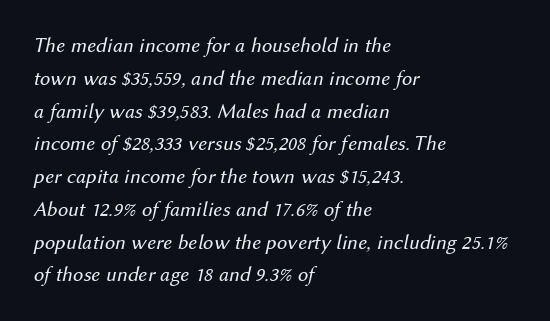
The image shows 21 px text type, italic (leaning right); set left-aligned, normal line spacing (1.56x), normal letter spacing, not underlined.
